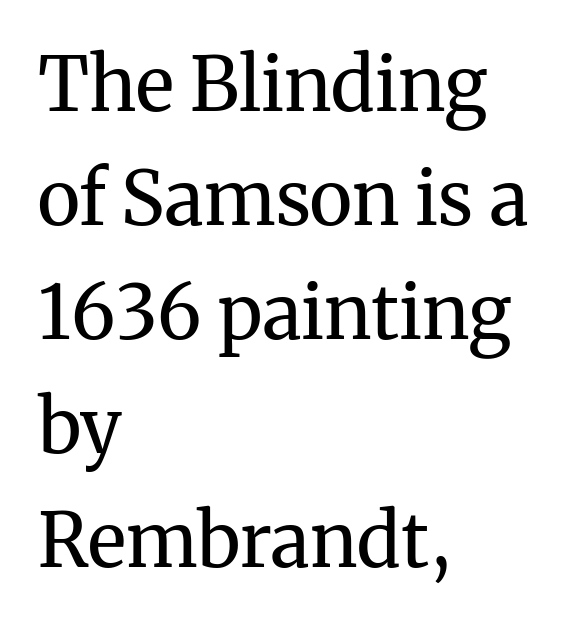
The string is rendered with underlining switched off. The face used here is rendered with its standard letterfit. A student would call this left alignment; a typographer would say flush left, rag right. One glance says typical: line gaps are just what's usual. The glyphs in this specimen are seriffed. Is this a heavy cut? Hardly; it is regular or lighter.
